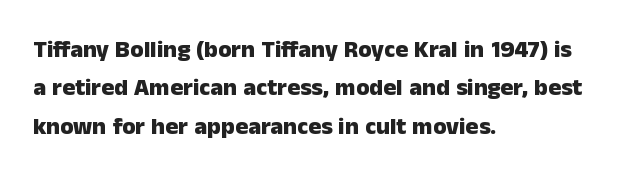
The image shows 24 px bold type, upright; set left-aligned, normal line spacing (1.6x), normal letter spacing, not underlined.
